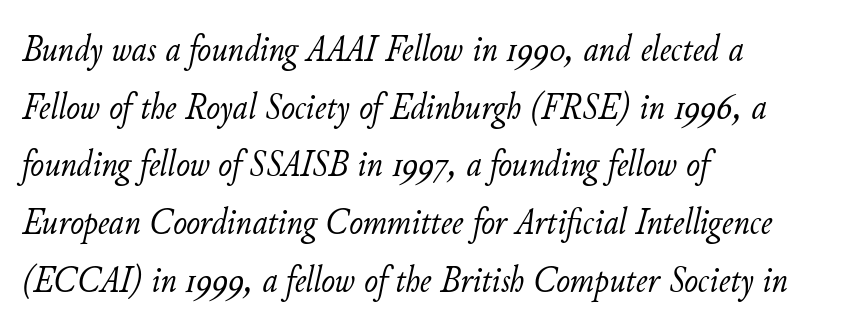
The passage shown is typed in a proportional face where columns would drift. Beneath every word, the page is bare. Characters follow at the spacing the type designer built in. Stems and bowls with no extra thickness — not bold.
